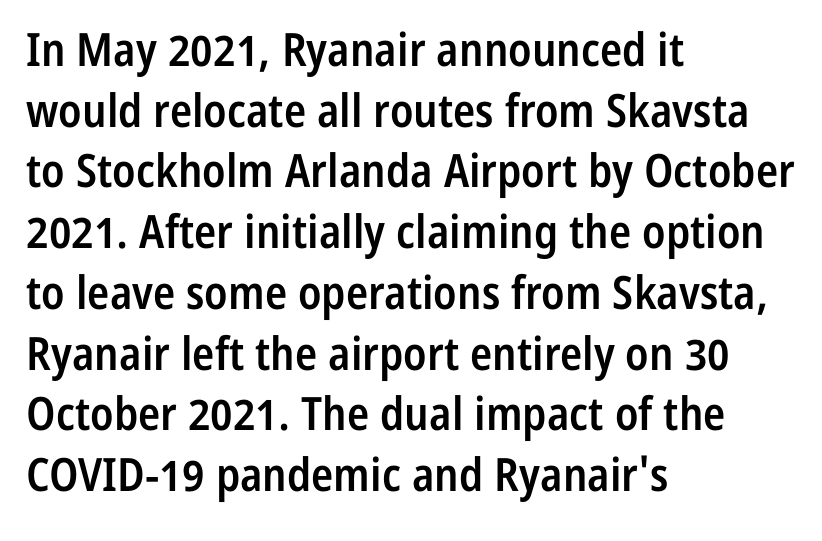
{"serif": "no", "italic": "no", "bold": "semi", "weight": "semibold", "width": "condensed", "stroke_contrast": "low", "x_height": "medium", "monospaced": "no", "underline": "no", "align": "left", "line_spacing": "normal", "line_spacing_ratio": 1.32, "letter_spacing": "normal", "letter_spacing_em": 0.0, "glyph_px": 46}
